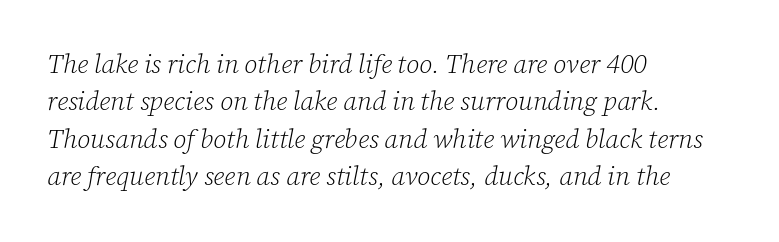
Q: Is the text bold? A: No.
Q: Is the text italic (slanted)? A: Yes, it leans right by about 12 degrees.
Q: Is the text underlined? A: No.
Q: How is the paragraph aligned? A: Left-aligned.
Q: Is the spacing between letters normal or unusually wide? A: Normal.
Q: Is the spacing between lines tight, normal or loose? A: Normal.
